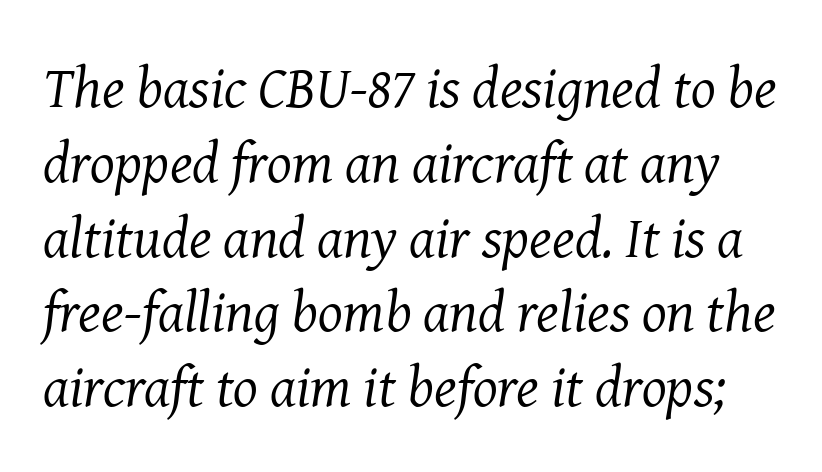
Q: Is the text bold? A: No.
Q: Is the text italic (slanted)? A: Yes, it leans right by about 8 degrees.
Q: Is the typeface a serif or a sans-serif typeface? A: Serif.
Q: Is the text underlined? A: No.
Q: Is the spacing between letters normal or unusually wide? A: Normal.
Q: Is the spacing between lines tight, normal or loose? A: Normal.
Q: Width (condensed, normal, or wide)? A: Normal.
Q: Stroke contrast? A: Medium.
Q: x-height? A: Medium.
Q: Monospaced? A: No.
